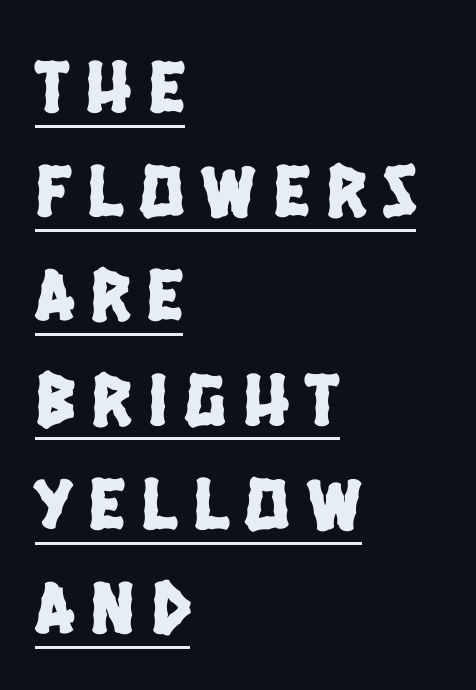
{"serif": "no", "width": "condensed", "stroke_contrast": "low", "x_height": "large", "monospaced": "no", "underline": "yes", "align": "left", "line_spacing": "normal", "line_spacing_ratio": 1.39, "letter_spacing": "wide", "letter_spacing_em": 0.22, "glyph_px": 75}
